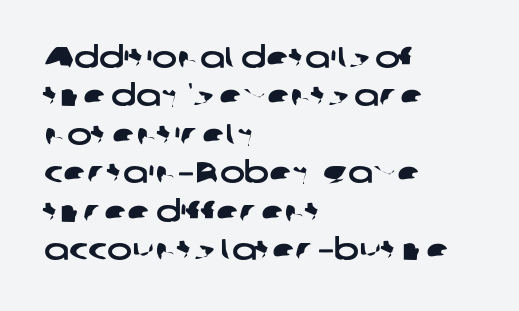
{"serif": "no", "width": "wide", "stroke_contrast": "low", "x_height": "medium", "monospaced": "no", "underline": "no", "align": "left", "line_spacing": "normal", "line_spacing_ratio": 1.28, "letter_spacing": "normal", "letter_spacing_em": 0.0, "glyph_px": 30}
